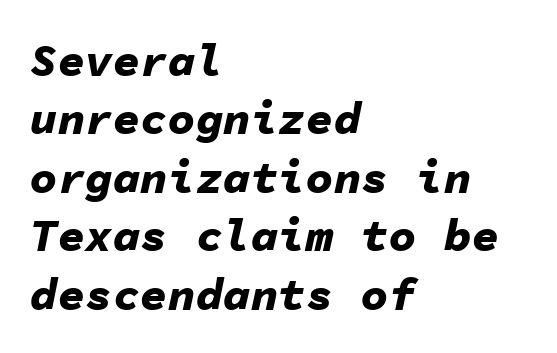
Q: Is the text bold? A: Yes.
Q: Is the text italic (slanted)? A: Yes, it leans right by about 11 degrees.
Q: Is the text underlined? A: No.
Q: How is the paragraph aligned? A: Left-aligned.
Q: Is the spacing between letters normal or unusually wide? A: Normal.
Q: Is the spacing between lines tight, normal or loose? A: Normal.
Q: Width (condensed, normal, or wide)? A: Normal.
Q: Stroke contrast? A: Low.
Q: x-height? A: Medium.
Q: Monospaced? A: Yes.
